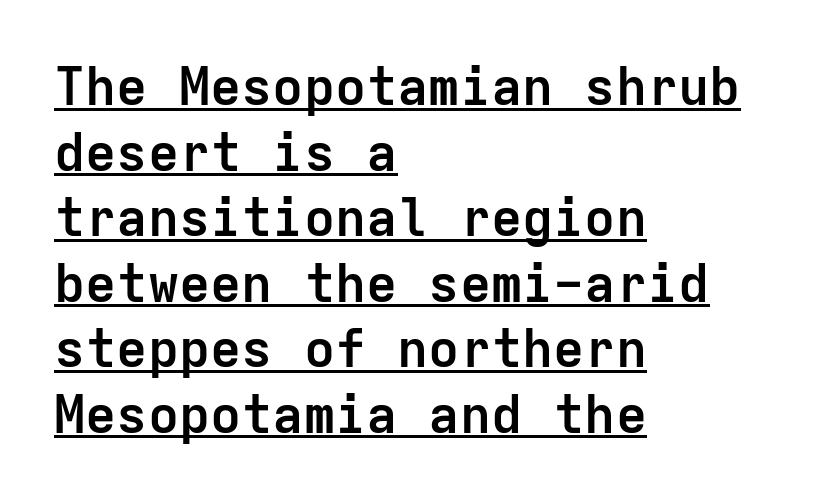
Q: Is the text bold? A: Yes.
Q: Is the text italic (slanted)? A: No, it is upright.
Q: Is the typeface a serif or a sans-serif typeface? A: Sans-serif.
Q: Is the text underlined? A: Yes.
Q: How is the paragraph aligned? A: Left-aligned.
Q: Is the spacing between letters normal or unusually wide? A: Normal.
Q: Is the spacing between lines tight, normal or loose? A: Normal.
Q: Width (condensed, normal, or wide)? A: Normal.
Q: Stroke contrast? A: Low.
Q: x-height? A: Medium.
Q: Monospaced? A: Yes.
